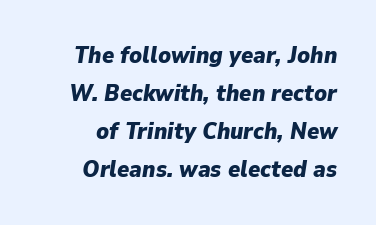
The string is rendered with underlining switched off. The passage shown leans; its letterforms are oblique. Characters follow at the spacing the type designer built in. Does the weight exceed regular? Yes, all the way to bold. This block has exactly the height ordinary leading produces.
